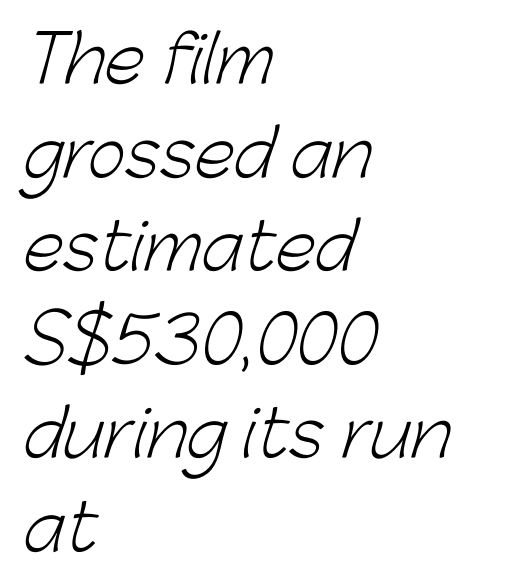
In CSS terms this would be text-align: left. Leading matches the norm, producing a regular column. Clear beneath every line of the passage. Unlike a traditional serif, this face leaves its strokes unadorned. Think of a printed novel: that variable character pitch is what you see here.
